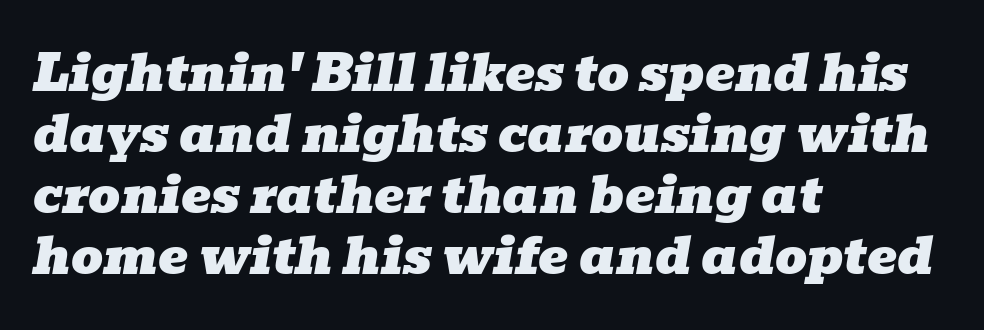
Q: Is the text italic (slanted)? A: Yes, it leans right by about 10 degrees.
Q: Is the typeface a serif or a sans-serif typeface? A: Serif.
Q: Is the text underlined? A: No.
Q: How is the paragraph aligned? A: Left-aligned.
Q: Is the spacing between letters normal or unusually wide? A: Normal.
Q: Width (condensed, normal, or wide)? A: Wide.
Q: Stroke contrast? A: Low.
Q: x-height? A: Medium.
Q: Monospaced? A: No.
